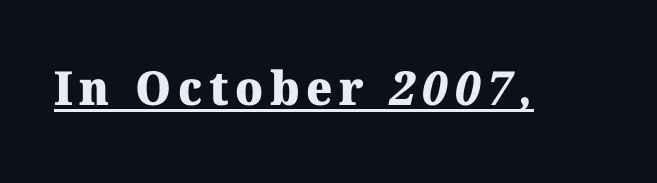
Q: Is the text bold? A: Yes.
Q: Is the typeface a serif or a sans-serif typeface? A: Serif.
Q: Is the text underlined? A: Yes.
Q: Width (condensed, normal, or wide)? A: Normal.
Q: Stroke contrast? A: Medium.
Q: x-height? A: Medium.
Q: Monospaced? A: No.
